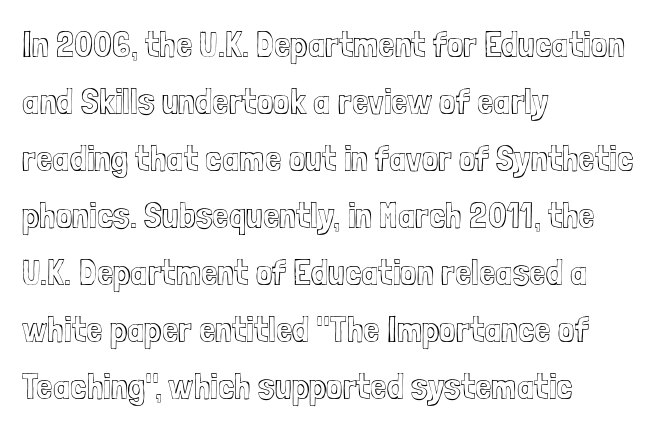
The image shows 37 px condensed type, upright; set left-aligned, normal line spacing (1.54x), normal letter spacing, not underlined; a medium x-height.
